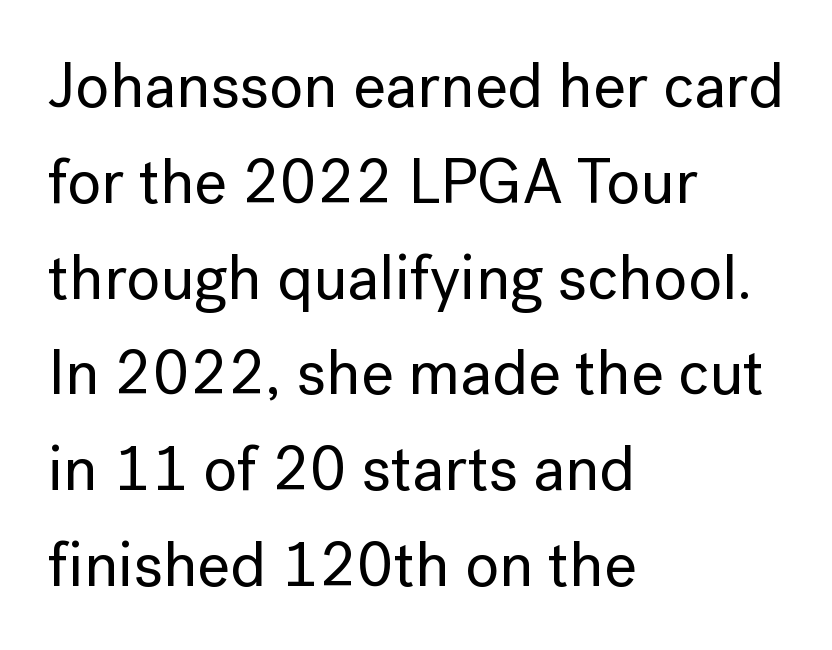
Character widths vary here, with narrow letters taking less room than wide ones. Is this a sans? Yes — the strokes have no serifs. Alignment: flush left. Look at the tracking — it's just the regular setting, nothing added.
